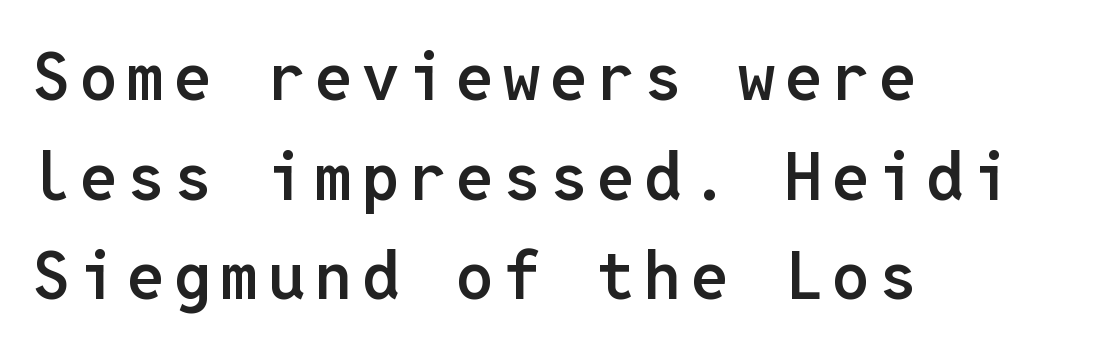
{"serif": "no", "italic": "no", "bold": "semi", "weight": "semibold", "width": "normal", "stroke_contrast": "low", "x_height": "medium", "monospaced": "yes", "underline": "no", "align": "left", "line_spacing": "normal", "line_spacing_ratio": 1.51, "glyph_px": 66}
